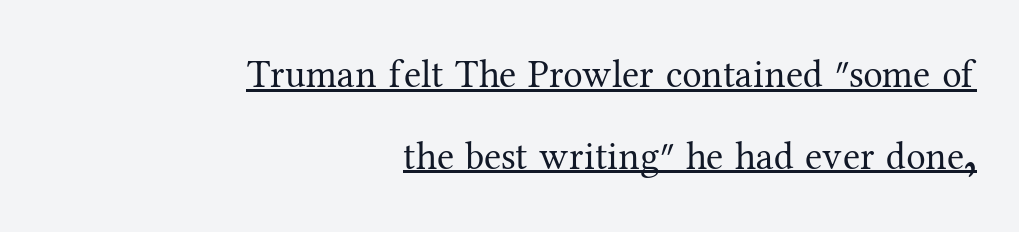
A light-to-regular cut is what we see here. Honestly, the rows look like they've been pulled way apart. Unlike italic type, these characters show no tilt at all. Underline: present. Between one letter and the next there's only the usual sliver of space.
